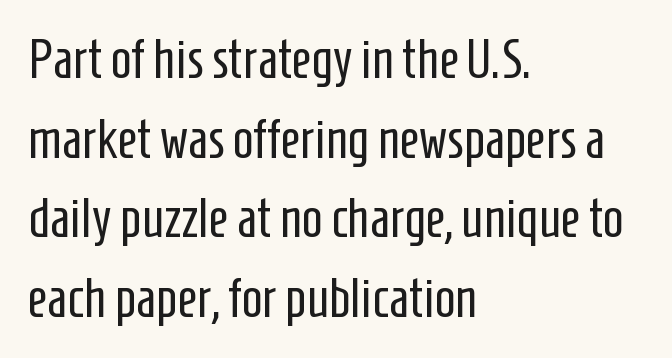
{"serif": "no", "italic": "no", "bold": "no", "weight": "regular", "width": "condensed", "stroke_contrast": "low", "x_height": "medium", "monospaced": "no", "underline": "no", "align": "left", "line_spacing": "normal", "line_spacing_ratio": 1.45, "letter_spacing": "normal", "letter_spacing_em": 0.0, "glyph_px": 55}
